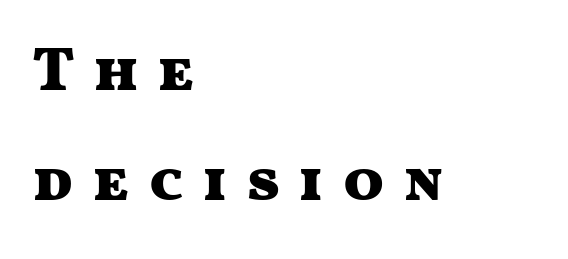
Do the characters align in a grid? No, the font is proportional. It's the straight-up-and-down kind of type. The font is running at its bold setting. This rendering widens character spacing well past its baseline value. The rendering shows plain stroke endings on the letterforms — a sans-serif design.
